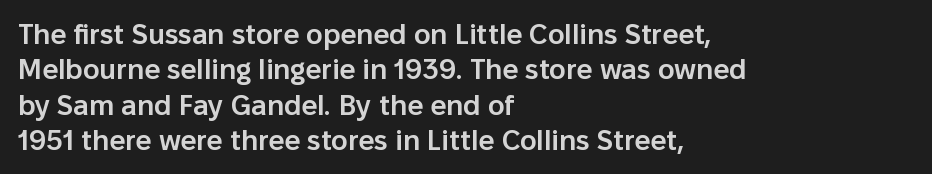
{"serif": "no", "italic": "no", "bold": "semi", "weight": "semibold", "width": "normal", "stroke_contrast": "low", "x_height": "medium", "monospaced": "no", "underline": "no", "align": "left", "line_spacing": "normal", "line_spacing_ratio": 1.26, "letter_spacing": "normal", "letter_spacing_em": 0.0, "glyph_px": 28}
